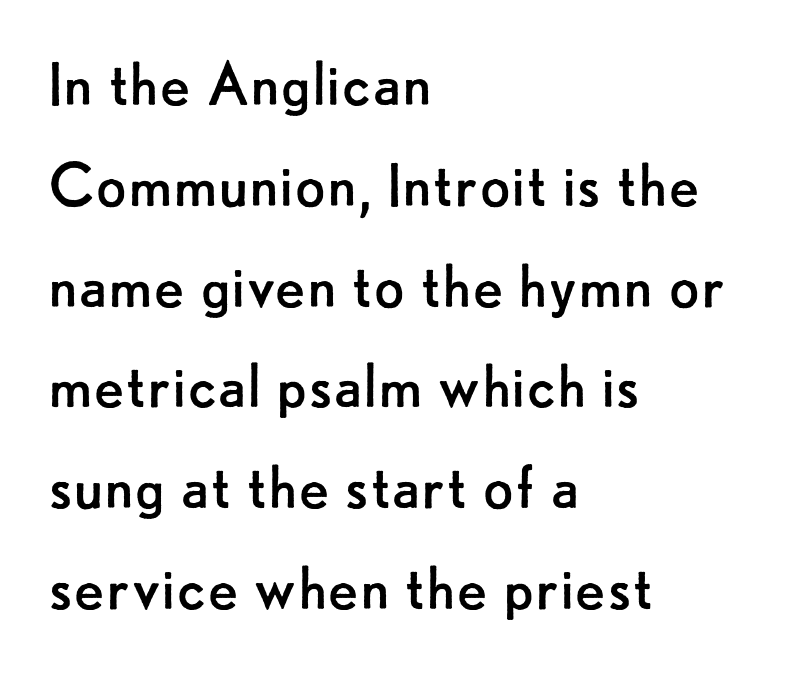
Q: Is the text bold? A: No.
Q: Is the text italic (slanted)? A: No, it is upright.
Q: Is the typeface a serif or a sans-serif typeface? A: Sans-serif.
Q: Is the text underlined? A: No.
Q: How is the paragraph aligned? A: Left-aligned.
Q: Is the spacing between letters normal or unusually wide? A: Normal.
Q: Is the spacing between lines tight, normal or loose? A: Normal.
Q: Width (condensed, normal, or wide)? A: Normal.
Q: Stroke contrast? A: Low.
Q: x-height? A: Small.
Q: Monospaced? A: No.
